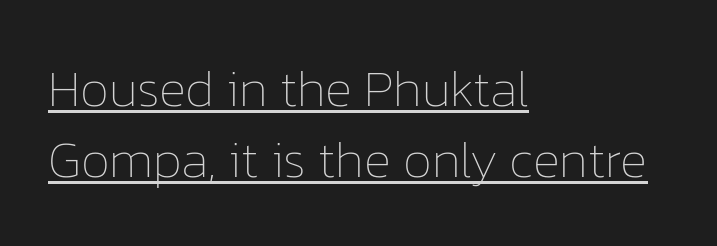
{"italic": "no", "bold": "no", "weight": "thin", "width": "normal", "stroke_contrast": "low", "x_height": "medium", "monospaced": "no", "underline": "yes", "align": "left", "line_spacing": "normal", "line_spacing_ratio": 1.36, "letter_spacing": "normal", "letter_spacing_em": 0.0, "glyph_px": 52}
